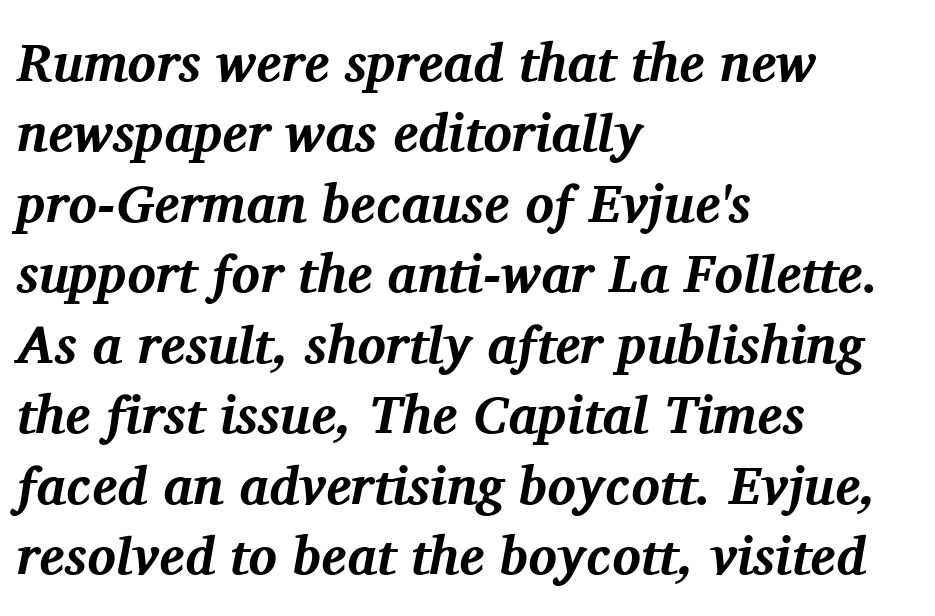
The image shows 53 px bold serif type, italic (leaning right); set left-aligned, normal line spacing (1.33x), normal letter spacing, not underlined; medium stroke contrast and a medium x-height.
